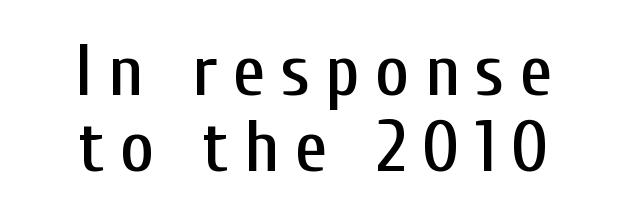
Posture: upright roman. The passage shown is typeset with a sans-serif family. These lines huddle together more closely than default settings would place them. This sample has the flowing, uneven cadence of proportional lettering.
